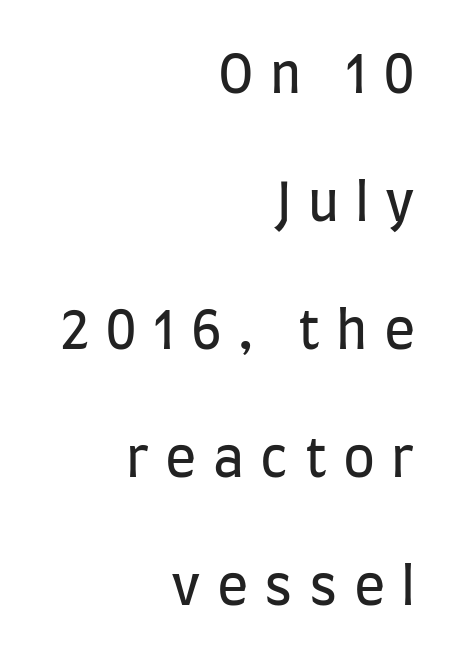
{"serif": "no", "italic": "no", "bold": "no", "weight": "regular", "width": "condensed", "stroke_contrast": "low", "x_height": "large", "monospaced": "no", "underline": "no", "align": "right", "line_spacing": "loose", "line_spacing_ratio": 2.46, "letter_spacing": "wide", "letter_spacing_em": 0.31, "glyph_px": 52}
